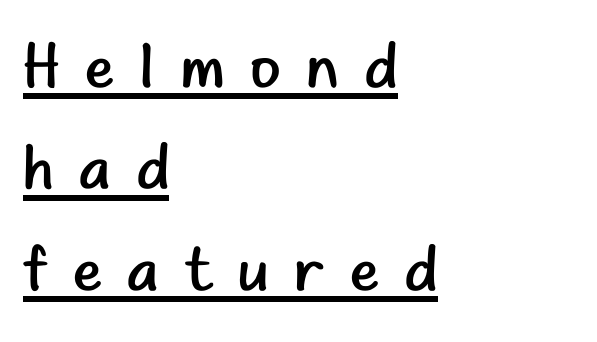
Q: Is the text bold? A: No.
Q: Is the text italic (slanted)? A: No, it is upright.
Q: Is the typeface a serif or a sans-serif typeface? A: Sans-serif.
Q: Is the text underlined? A: Yes.
Q: How is the paragraph aligned? A: Left-aligned.
Q: Is the spacing between letters normal or unusually wide? A: Unusually wide.
Q: Is the spacing between lines tight, normal or loose? A: Normal.
Q: Width (condensed, normal, or wide)? A: Normal.
Q: Stroke contrast? A: Low.
Q: x-height? A: Small.
Q: Monospaced? A: No.
